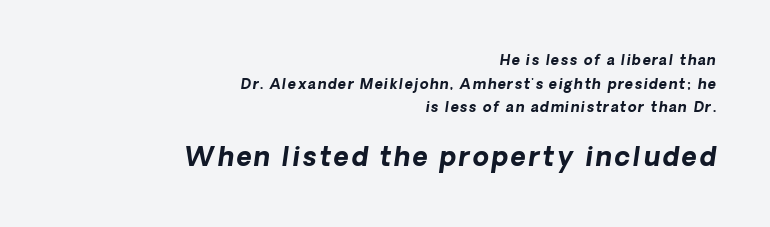
Every letter is thick-stroked: bold, no question. This block has exactly the height ordinary leading produces. Which margin do the lines hug? The right one — the left edge is uneven. The passage shown is not underscored anywhere. A typesetter would mark this as italic. Top chunk: small. Bottom chunk: large.
